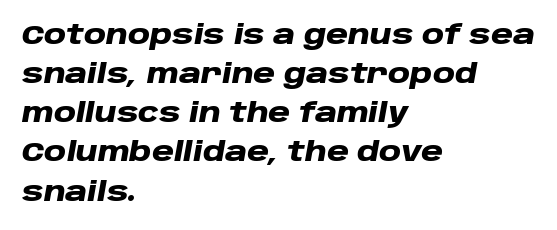
{"italic": "yes", "lean": "right", "slant_degrees": 10, "bold": "yes", "underline": "no", "align": "left", "line_spacing": "normal", "line_spacing_ratio": 1.45, "letter_spacing": "normal", "letter_spacing_em": 0.0, "glyph_px": 27}
